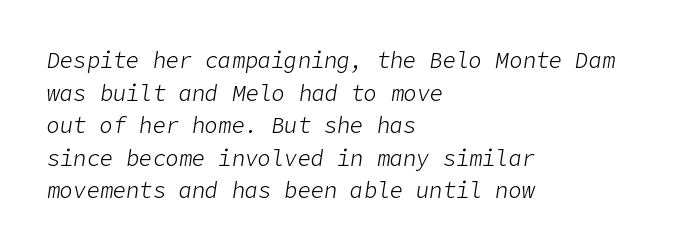
Q: Is the text bold? A: No.
Q: Is the text italic (slanted)? A: Yes, it leans right by about 9 degrees.
Q: Is the text underlined? A: No.
Q: How is the paragraph aligned? A: Left-aligned.
Q: Is the spacing between letters normal or unusually wide? A: Normal.
Q: Is the spacing between lines tight, normal or loose? A: Normal.
